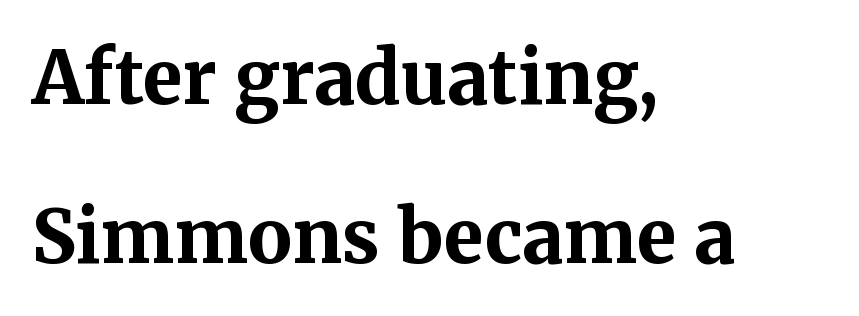
Q: Is the text bold? A: Yes.
Q: Is the text italic (slanted)? A: No, it is upright.
Q: Is the typeface a serif or a sans-serif typeface? A: Serif.
Q: Is the text underlined? A: No.
Q: How is the paragraph aligned? A: Left-aligned.
Q: Is the spacing between letters normal or unusually wide? A: Normal.
Q: Is the spacing between lines tight, normal or loose? A: Loose.
Q: Width (condensed, normal, or wide)? A: Normal.
Q: Stroke contrast? A: Medium.
Q: x-height? A: Medium.
Q: Monospaced? A: No.
